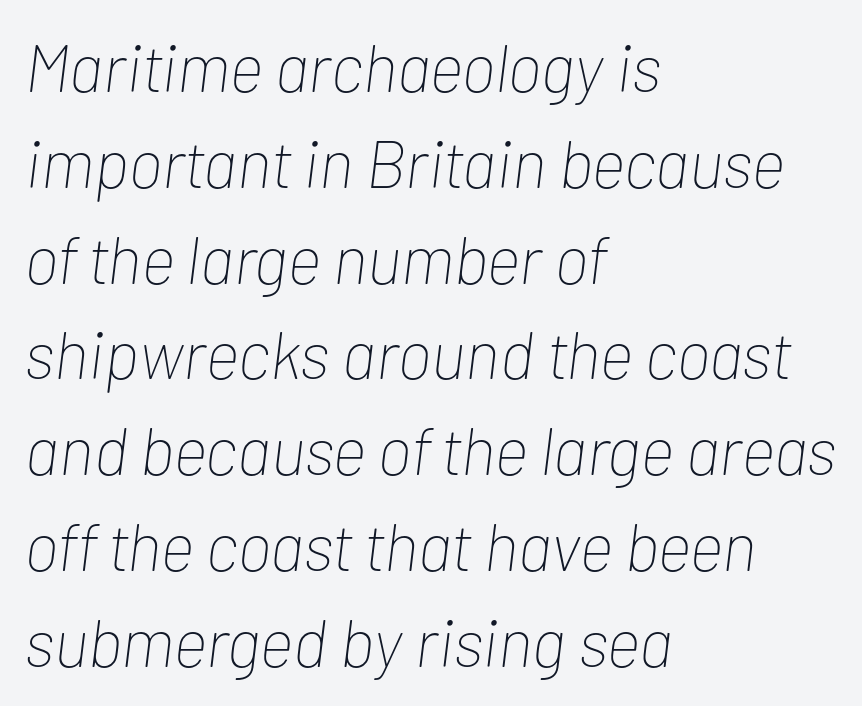
{"italic": "yes", "lean": "right", "slant_degrees": 7, "bold": "no", "weight": "thin", "width": "condensed", "stroke_contrast": "low", "x_height": "medium", "monospaced": "no", "underline": "no", "align": "left", "line_spacing": "normal", "line_spacing_ratio": 1.43, "letter_spacing": "normal", "letter_spacing_em": 0.0, "glyph_px": 67}
